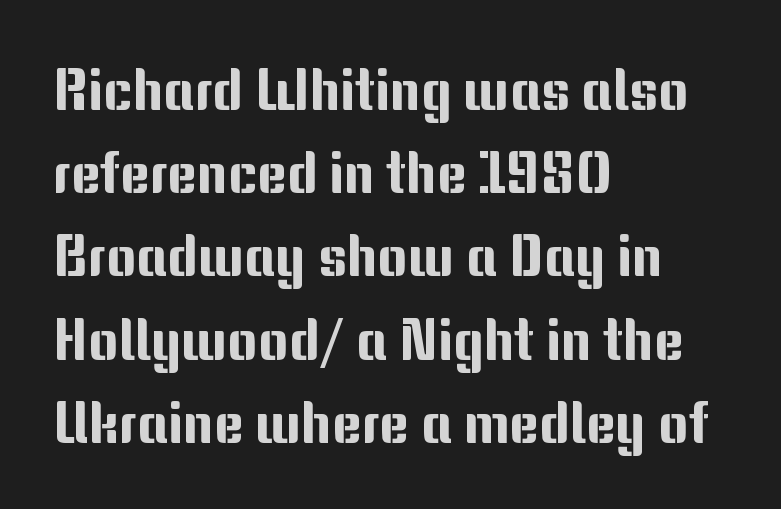
Q: Is the text italic (slanted)? A: No, it is upright.
Q: Is the typeface a serif or a sans-serif typeface? A: Sans-serif.
Q: Is the text underlined? A: No.
Q: How is the paragraph aligned? A: Left-aligned.
Q: Is the spacing between letters normal or unusually wide? A: Normal.
Q: Is the spacing between lines tight, normal or loose? A: Normal.
Q: Width (condensed, normal, or wide)? A: Normal.
Q: Stroke contrast? A: Medium.
Q: x-height? A: Medium.
Q: Monospaced? A: No.
